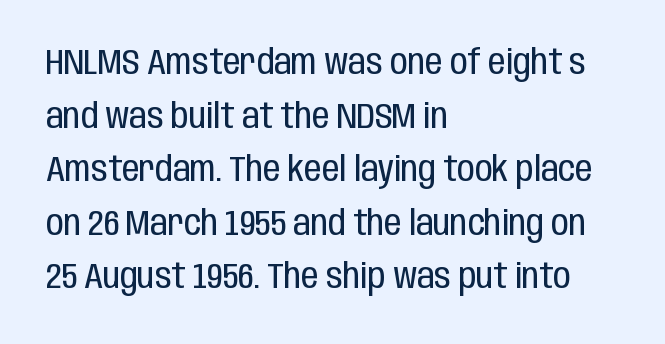
Vertical stems look standard width or narrower in stroke. A typesetter would label this face a sans. How are the letters spaced? Ordinarily, with no added tracking. A clean baseline with only descenders dipping below it. Spacing verdict: proportional, widths tailored to each character. This is roman type, the default non-slanted kind.
